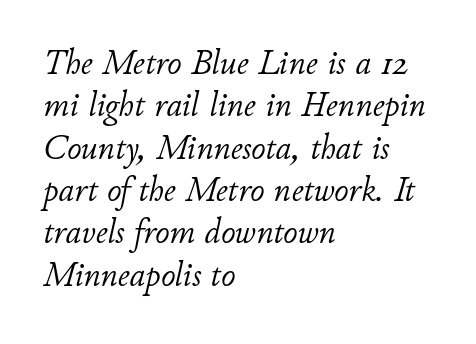
Q: Is the text bold? A: No.
Q: Is the text italic (slanted)? A: Yes, it leans right by about 11 degrees.
Q: Is the text underlined? A: No.
Q: How is the paragraph aligned? A: Left-aligned.
Q: Is the spacing between letters normal or unusually wide? A: Normal.
Q: Width (condensed, normal, or wide)? A: Normal.
Q: Stroke contrast? A: Low.
Q: x-height? A: Small.
Q: Monospaced? A: No.
